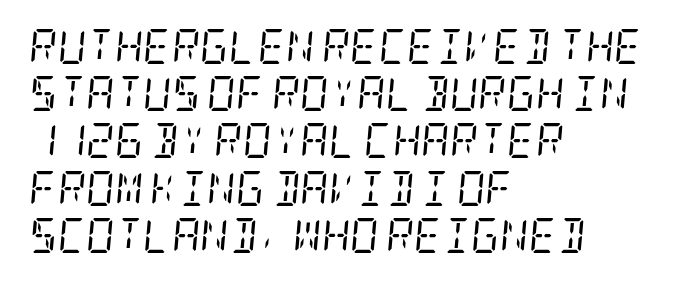
{"serif": "yes", "italic": "yes", "lean": "right", "slant_degrees": 5, "bold": "no", "weight": "regular", "width": "condensed", "stroke_contrast": "low", "x_height": "large", "underline": "no", "align": "left", "line_spacing": "normal", "line_spacing_ratio": 1.35, "letter_spacing": "normal", "letter_spacing_em": 0.0, "glyph_px": 35}
